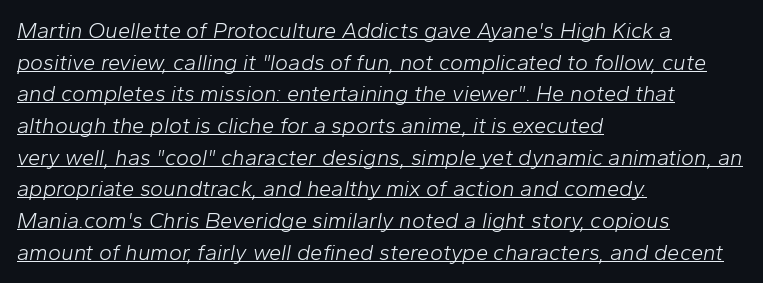
The image shows 22 px text type, italic (leaning right); set left-aligned, normal line spacing (1.44x), normal letter spacing, underlined.
